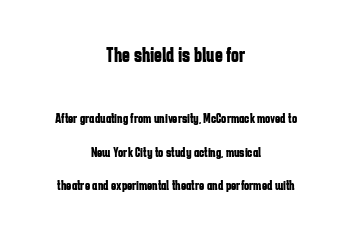
The image shows 21 px bold type, upright; set centered, loose line spacing (2.4x), normal letter spacing, not underlined; the first (top) block is 1.5x larger.
